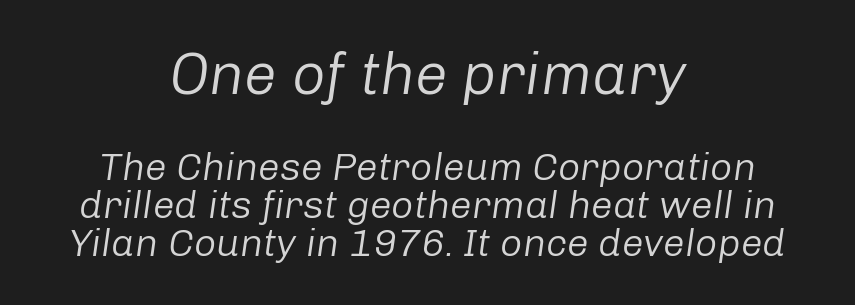
Does the leading feel generous? Not at all — it's pinched. The horizontal fit of the characters is conventional and even. The rendering uses natural spacing where letterforms have individual widths. Both edges are ragged and mirror each other, which tells us the setting is centered. The font's italic variant was chosen for this text. The characters are drawn with everyday or finer stroke widths.
